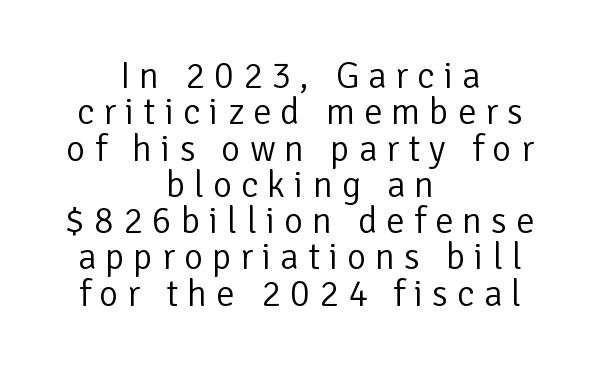
The image shows 37 px light sans-serif type, upright; set centered, tight line spacing (0.98x), unusually wide letter spacing (+0.24 em), not underlined; low stroke contrast and a medium x-height.
